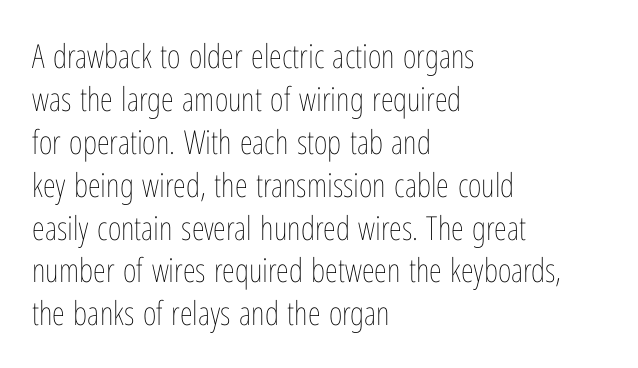
The image shows 33 px thin, condensed type, upright; set left-aligned, normal line spacing (1.3x), normal letter spacing, not underlined; low stroke contrast and a medium x-height.
